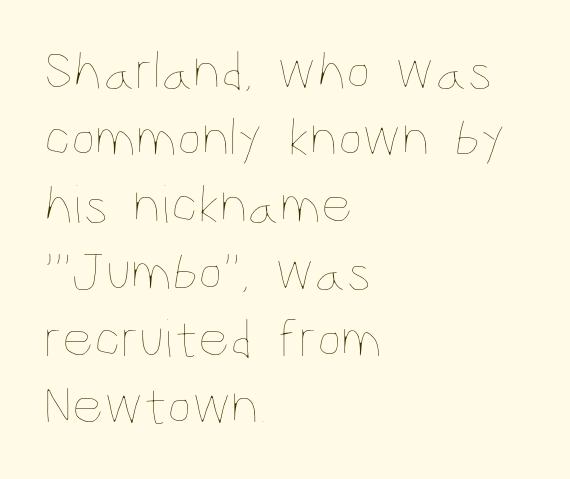
{"italic": "no", "bold": "no", "weight": "thin", "width": "condensed", "stroke_contrast": "low", "x_height": "large", "monospaced": "no", "underline": "no", "align": "left", "line_spacing_ratio": 1.22, "letter_spacing": "normal", "letter_spacing_em": 0.0, "glyph_px": 55}
